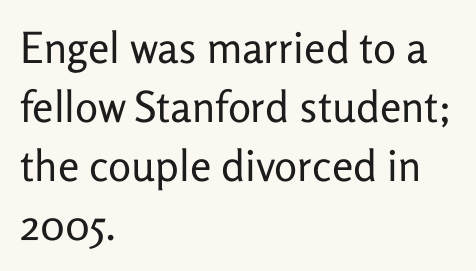
{"serif": "no", "italic": "no", "bold": "no", "weight": "regular", "width": "normal", "stroke_contrast": "low", "x_height": "medium", "monospaced": "no", "underline": "no", "align": "left", "line_spacing": "normal", "line_spacing_ratio": 1.37, "letter_spacing": "normal", "letter_spacing_em": 0.0, "glyph_px": 43}
